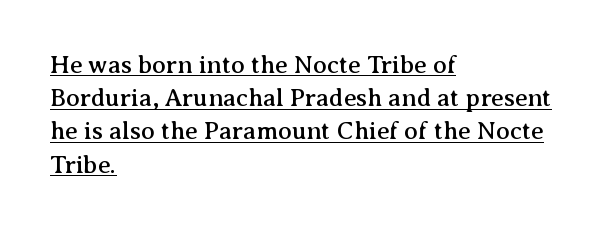
The image shows 25 px text type, upright; set left-aligned, normal line spacing (1.33x), normal letter spacing, underlined.
